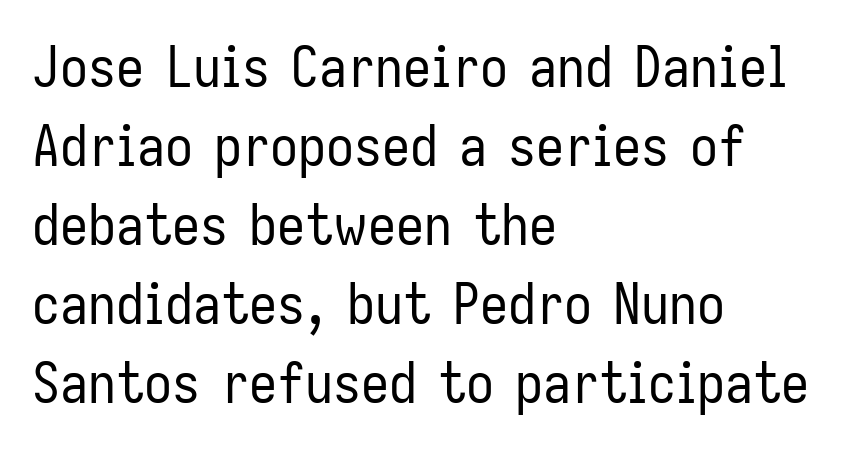
The image shows 56 px regular-weight, condensed sans-serif type, upright; set left-aligned, normal line spacing (1.41x), normal letter spacing, not underlined; low stroke contrast and a medium x-height.
